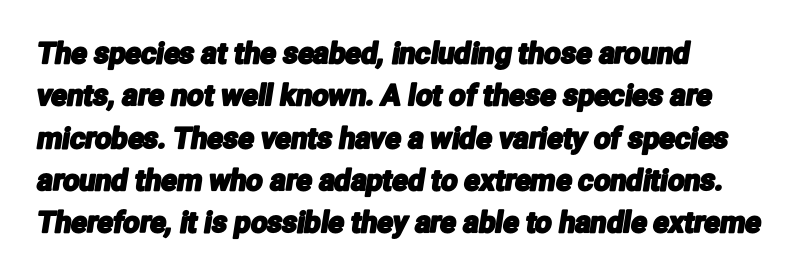
This rendering leaves character spacing at its baseline value. Line beginnings align vertically; line endings do not. Quick note: interline space is typical. Here the designer chose a conventional face with non-uniform glyph widths. To sum up the face: it is a sans, with no serifs. Letters rest on an invisible, unmarked baseline.
